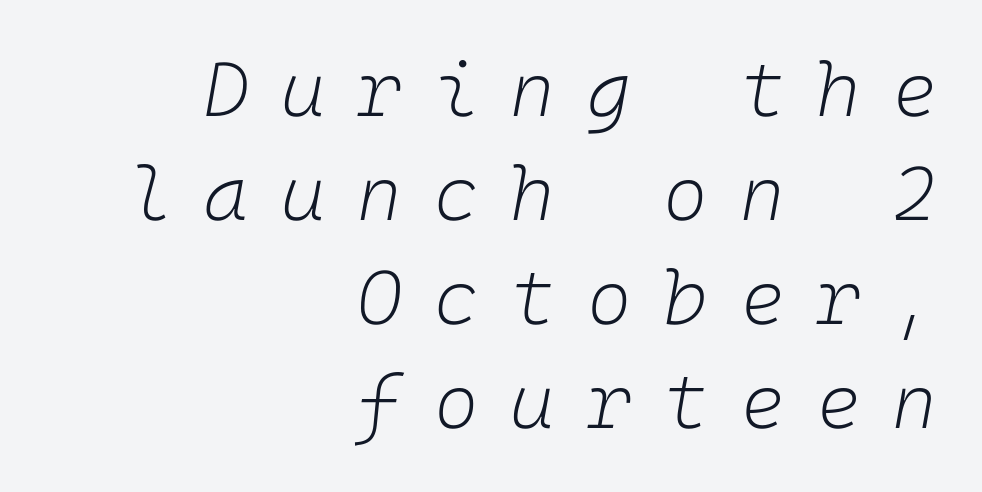
The image shows 76 px light type, italic (leaning right); set right-aligned, normal line spacing (1.37x), unusually wide letter spacing (+0.42 em), not underlined; low stroke contrast and a medium x-height.
